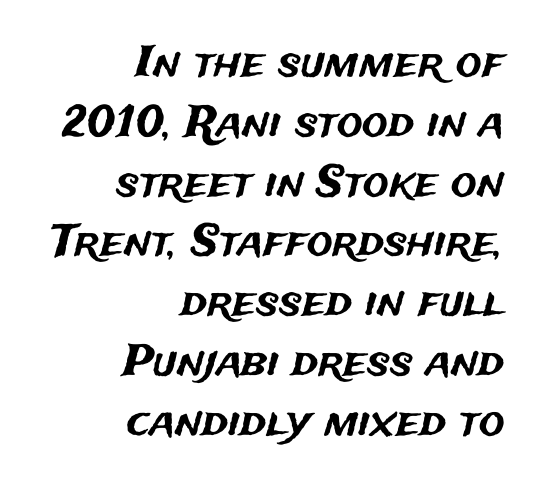
The image shows 43 px sans-serif type; set right-aligned, normal line spacing (1.39x), normal letter spacing, not underlined; medium stroke contrast and a medium x-height.
